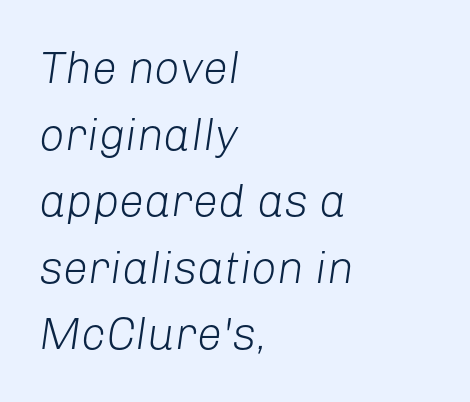
The image shows 45 px light type, italic (leaning right); set left-aligned, normal line spacing (1.48x), normal letter spacing, not underlined; low stroke contrast and a medium x-height.
